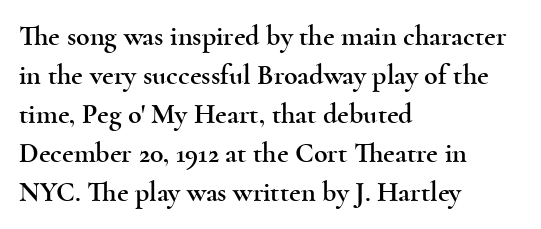
{"serif": "yes", "italic": "no", "width": "wide", "x_height": "small", "monospaced": "no", "underline": "no", "align": "left", "line_spacing": "normal", "line_spacing_ratio": 1.39, "letter_spacing": "normal", "letter_spacing_em": 0.0, "glyph_px": 28}
